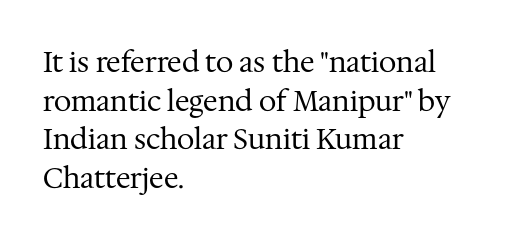
Q: Is the text bold? A: No.
Q: Is the text italic (slanted)? A: No, it is upright.
Q: Is the typeface a serif or a sans-serif typeface? A: Serif.
Q: Is the text underlined? A: No.
Q: How is the paragraph aligned? A: Left-aligned.
Q: Is the spacing between letters normal or unusually wide? A: Normal.
Q: Is the spacing between lines tight, normal or loose? A: Normal.
Q: Width (condensed, normal, or wide)? A: Normal.
Q: Stroke contrast? A: Medium.
Q: x-height? A: Medium.
Q: Monospaced? A: No.
